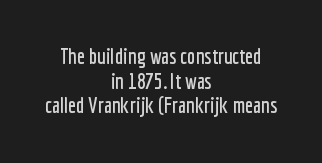
Q: Is the text italic (slanted)? A: No, it is upright.
Q: Is the text underlined? A: No.
Q: How is the paragraph aligned? A: Centered.
Q: Is the spacing between letters normal or unusually wide? A: Normal.
